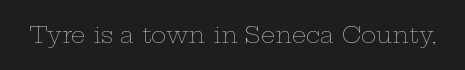
The image shows 23 px text type, upright; set normal letter spacing, not underlined.
